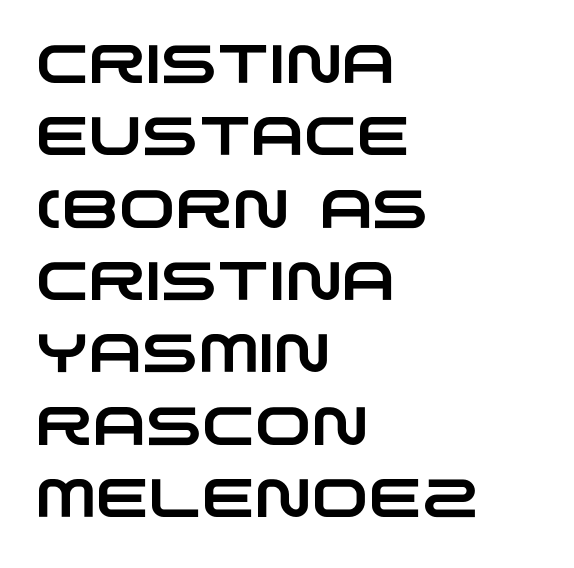
The image shows 54 px wide sans-serif type; set left-aligned, normal line spacing (1.34x), normal letter spacing, not underlined; low stroke contrast and a large x-height.
